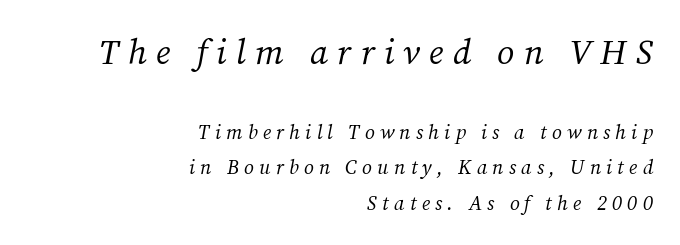
Q: Is the text bold? A: No.
Q: Is the text italic (slanted)? A: Yes, it leans right by about 12 degrees.
Q: Is the typeface a serif or a sans-serif typeface? A: Serif.
Q: Is the text underlined? A: No.
Q: How is the paragraph aligned? A: Right-aligned.
Q: Is the spacing between letters normal or unusually wide? A: Unusually wide.
Q: Which block of text is set in a larger size, the first (top) or the second (bottom)? A: The first (top) one.
Q: Width (condensed, normal, or wide)? A: Normal.
Q: Stroke contrast? A: Medium.
Q: x-height? A: Medium.
Q: Monospaced? A: No.
